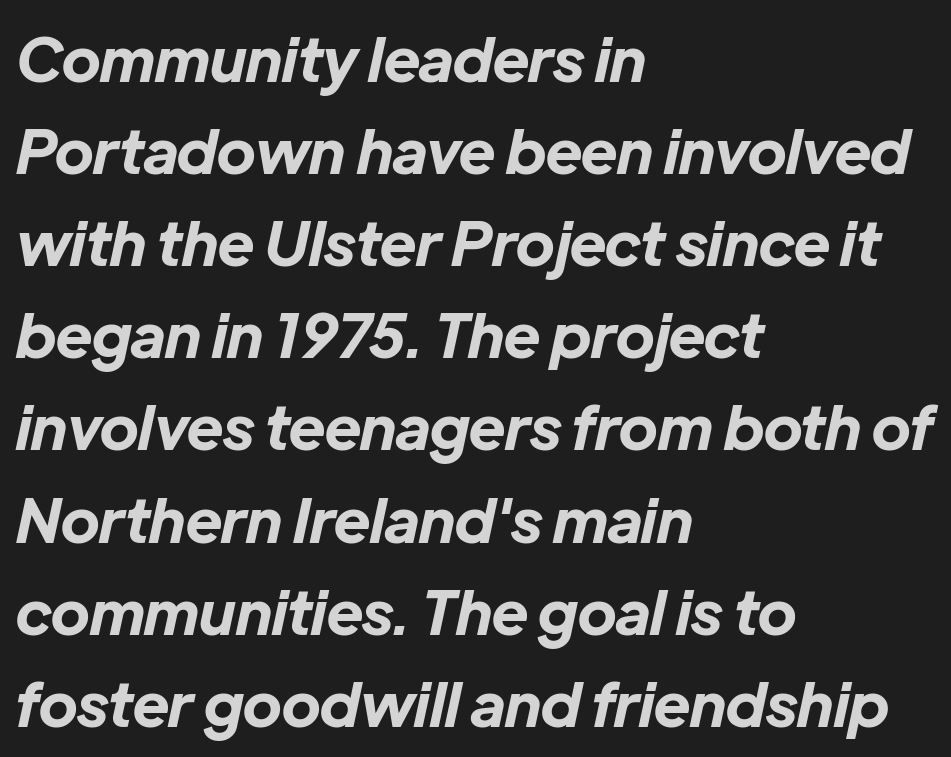
{"italic": "yes", "lean": "right", "slant_degrees": 12, "bold": "yes", "weight": "bold", "width": "normal", "stroke_contrast": "low", "x_height": "medium", "monospaced": "no", "underline": "no", "align": "left", "line_spacing": "normal", "line_spacing_ratio": 1.51, "letter_spacing": "normal", "letter_spacing_em": 0.0, "glyph_px": 61}
